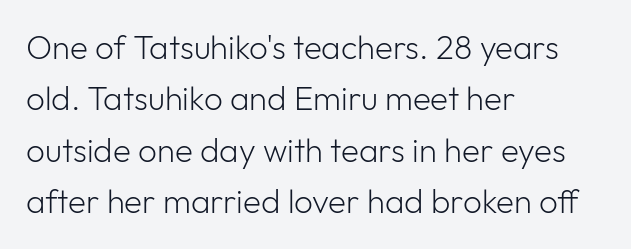
The image shows 33 px light sans-serif type, upright; set left-aligned, normal line spacing (1.56x), normal letter spacing, not underlined; low stroke contrast and a medium x-height.
